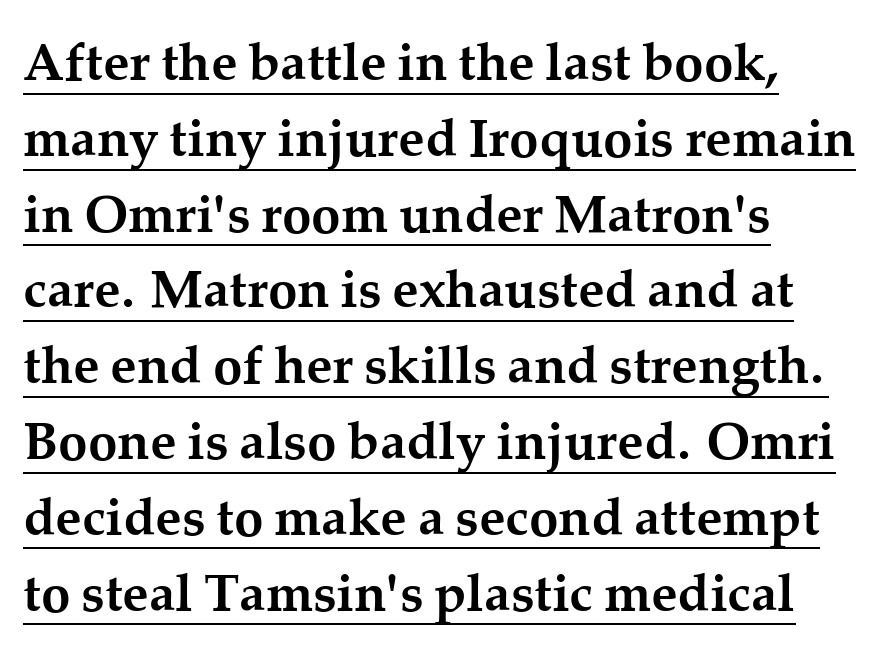
You can see a thin bar hugging the bottom of the glyphs. This sample uses plain, unmodified letter spacing. Varying glyph widths throughout — classic text-font behaviour. The letters stand upright; this is a roman face. This rendering employs a face with finishing strokes, i.e., a serif.
